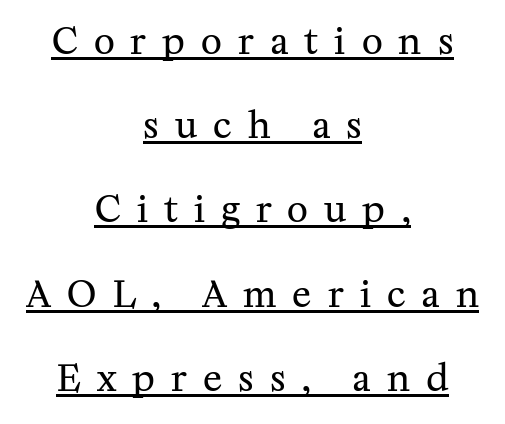
Q: Is the text bold? A: No.
Q: Is the text italic (slanted)? A: No, it is upright.
Q: Is the typeface a serif or a sans-serif typeface? A: Serif.
Q: Is the text underlined? A: Yes.
Q: How is the paragraph aligned? A: Centered.
Q: Is the spacing between letters normal or unusually wide? A: Unusually wide.
Q: Is the spacing between lines tight, normal or loose? A: Loose.
Q: Width (condensed, normal, or wide)? A: Normal.
Q: Stroke contrast? A: Medium.
Q: x-height? A: Medium.
Q: Monospaced? A: No.
